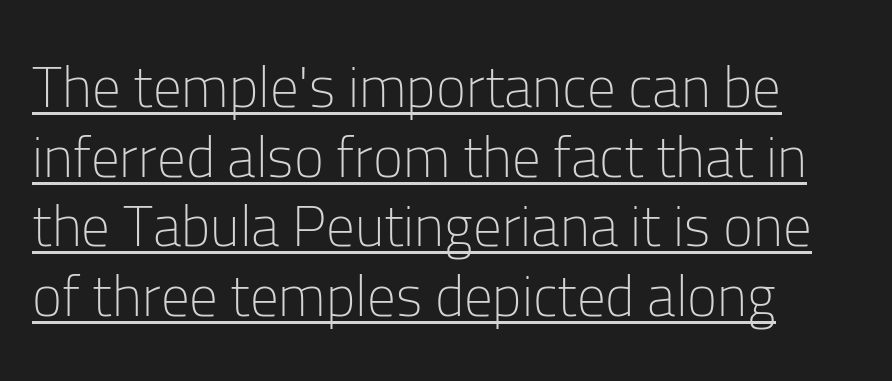
The image shows 57 px light sans-serif type, upright; set left-aligned, line spacing 1.22x, normal letter spacing, underlined; low stroke contrast and a medium x-height.
